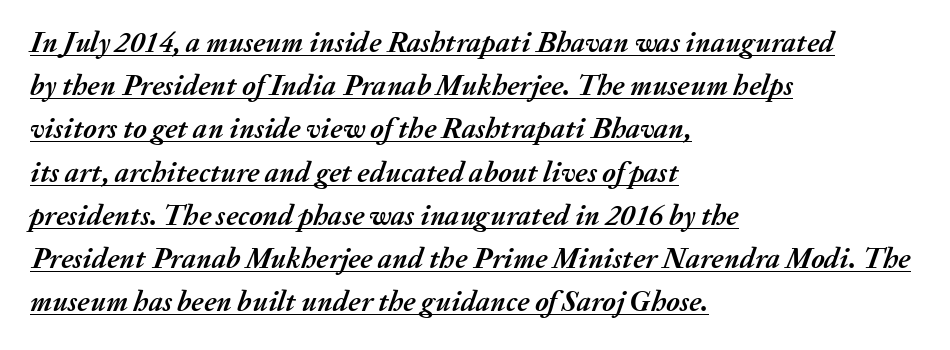
Q: Is the text bold? A: Yes.
Q: Is the text italic (slanted)? A: Yes, it leans right by about 20 degrees.
Q: Is the text underlined? A: Yes.
Q: How is the paragraph aligned? A: Left-aligned.
Q: Is the spacing between letters normal or unusually wide? A: Normal.
Q: Is the spacing between lines tight, normal or loose? A: Normal.
Q: Width (condensed, normal, or wide)? A: Normal.
Q: Stroke contrast? A: Medium.
Q: x-height? A: Medium.
Q: Monospaced? A: No.
